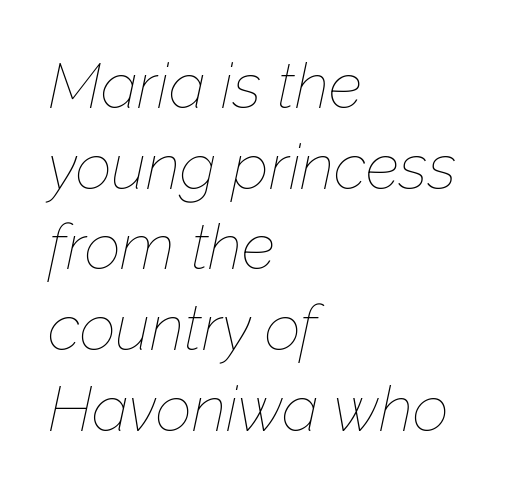
{"italic": "yes", "lean": "right", "slant_degrees": 12, "bold": "no", "weight": "thin", "width": "normal", "stroke_contrast": "low", "x_height": "medium", "monospaced": "no", "underline": "no", "align": "left", "line_spacing": "normal", "line_spacing_ratio": 1.28, "letter_spacing": "normal", "letter_spacing_em": 0.0, "glyph_px": 63}
